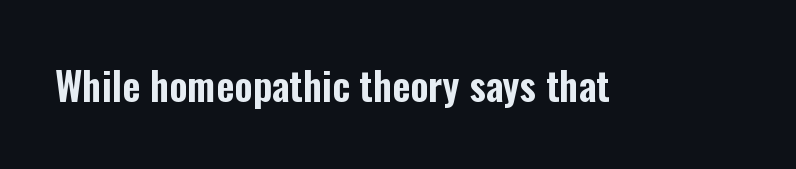
{"serif": "no", "italic": "no", "width": "condensed", "stroke_contrast": "low", "x_height": "medium", "monospaced": "no", "underline": "no", "letter_spacing": "normal", "letter_spacing_em": 0.0, "glyph_px": 39}
